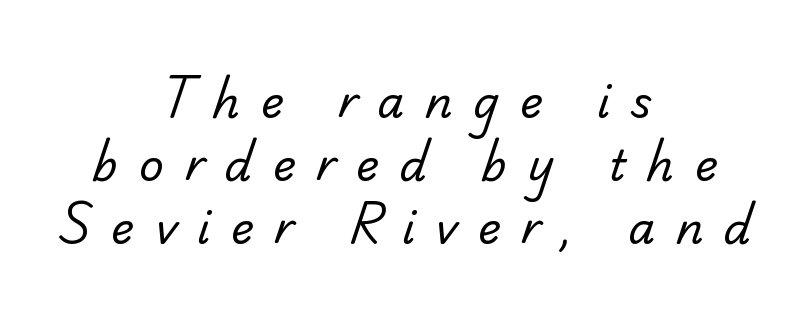
Q: Is the text bold? A: No.
Q: Is the typeface a serif or a sans-serif typeface? A: Serif.
Q: Is the text underlined? A: No.
Q: How is the paragraph aligned? A: Centered.
Q: Is the spacing between letters normal or unusually wide? A: Unusually wide.
Q: Is the spacing between lines tight, normal or loose? A: Normal.
Q: Width (condensed, normal, or wide)? A: Normal.
Q: Stroke contrast? A: Low.
Q: x-height? A: Small.
Q: Monospaced? A: No.
